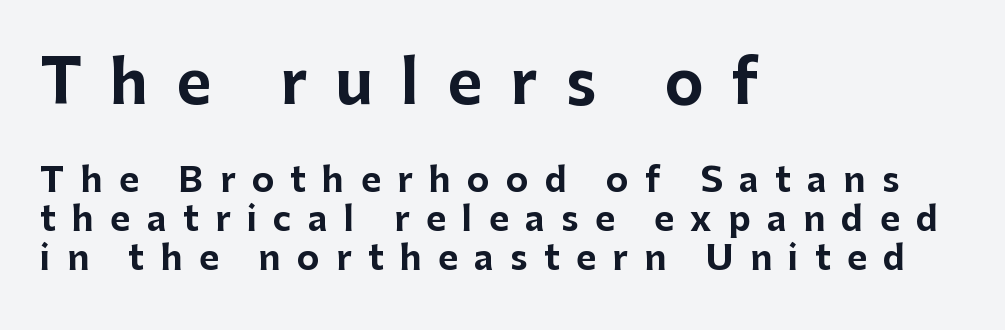
The image shows 59 px bold sans-serif type, upright; set left-aligned, tight line spacing (1.15x), unusually wide letter spacing (+0.48 em), not underlined; the first (top) block is 1.74x larger; low stroke contrast and a medium x-height.
